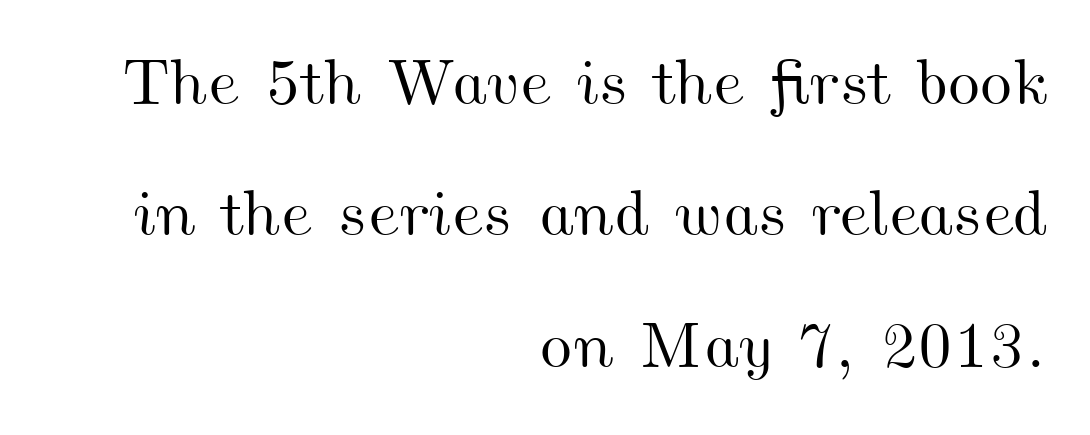
{"width": "wide", "stroke_contrast": "medium", "x_height": "small", "monospaced": "no", "underline": "no", "align": "right", "line_spacing": "loose", "line_spacing_ratio": 2.02, "letter_spacing": "normal", "letter_spacing_em": 0.0, "glyph_px": 65}
